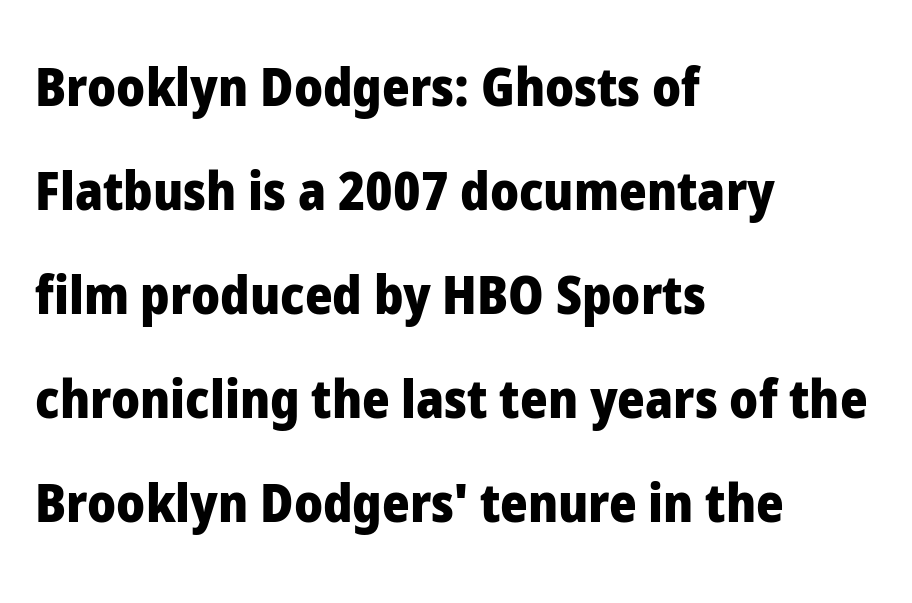
This is sans-serif lettering, the kind often seen on screens and signage. The block of text is sparse from top to bottom, with ample space between rows. Descenders hang freely into open space. In terms of letterspacing, this is plain default setting. Unlike italic type, these characters show no tilt at all.
